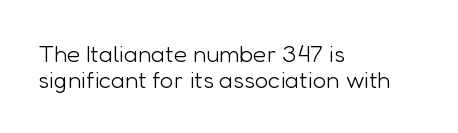
The image shows 24 px text type, upright; set left-aligned, tight line spacing (1.09x), normal letter spacing, not underlined.
